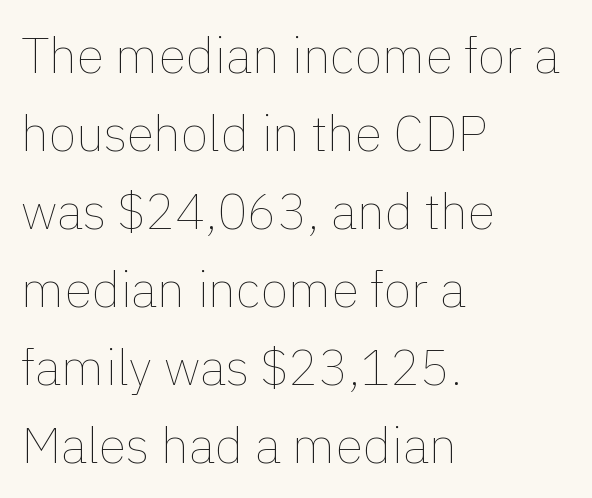
{"italic": "no", "bold": "no", "weight": "thin", "width": "normal", "x_height": "medium", "monospaced": "no", "underline": "no", "align": "left", "line_spacing": "normal", "line_spacing_ratio": 1.56, "letter_spacing": "normal", "letter_spacing_em": 0.0, "glyph_px": 50}
